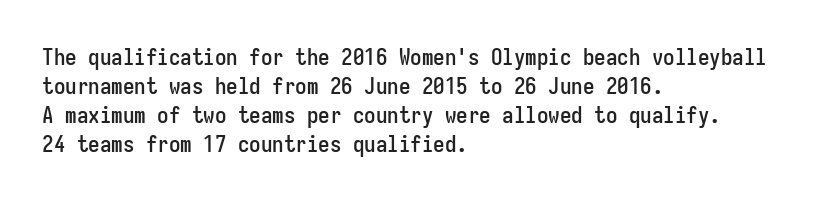
Posture: straight, roman, zero tilt. The passage shown is not underscored anywhere. The rendering anchors every line to the left-hand side. The gaps between neighbouring characters are ordinary and unremarkable.
